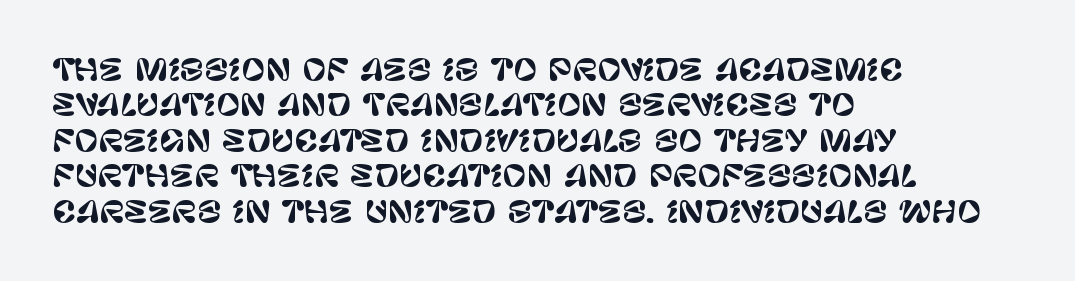
The letters advance in unequal steps, a hallmark of proportional type. This sample uses plain, unmodified letter spacing. Regarding serifs, this sample does without them. Decoration check: the copy has no underline.
